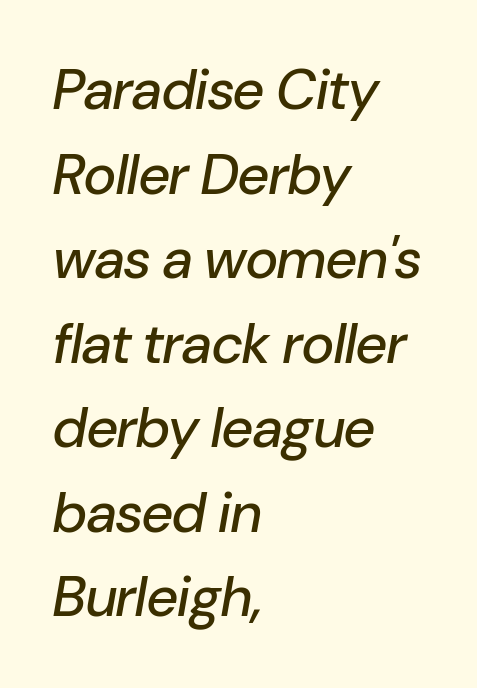
{"italic": "yes", "lean": "right", "slant_degrees": 10, "width": "normal", "stroke_contrast": "low", "x_height": "medium", "monospaced": "no", "underline": "no", "align": "left", "line_spacing": "normal", "line_spacing_ratio": 1.51, "letter_spacing": "normal", "letter_spacing_em": 0.0, "glyph_px": 56}
